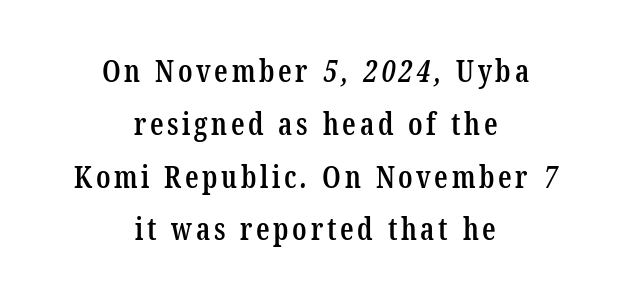
The image shows 30 px semibold, condensed serif type; set centered, line spacing 1.76x, not underlined; low stroke contrast and a medium x-height.
